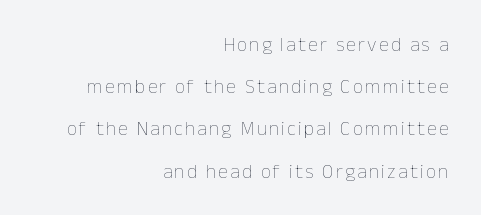
{"italic": "no", "bold": "no", "underline": "no", "align": "right", "line_spacing": "loose", "line_spacing_ratio": 2.11, "glyph_px": 20}
